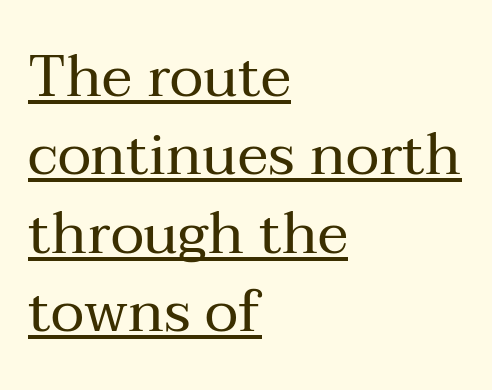
The image shows 58 px regular-weight serif type, upright; set left-aligned, normal line spacing (1.35x), normal letter spacing, underlined; medium stroke contrast and a medium x-height.
